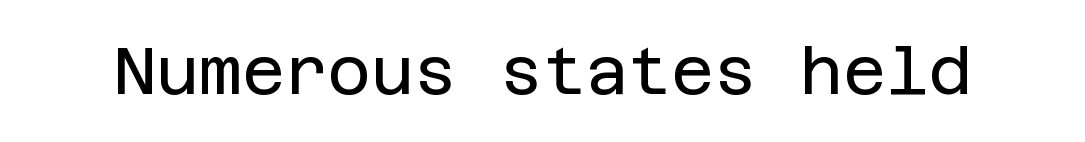
{"serif": "no", "italic": "no", "bold": "no", "weight": "regular", "width": "normal", "stroke_contrast": "low", "x_height": "large", "underline": "no", "letter_spacing": "normal", "letter_spacing_em": 0.0, "glyph_px": 66}
